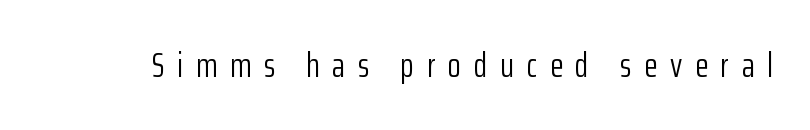
{"serif": "no", "italic": "no", "bold": "no", "weight": "light", "width": "condensed", "stroke_contrast": "low", "x_height": "medium", "monospaced": "no", "underline": "no", "letter_spacing": "wide", "letter_spacing_em": 0.36, "glyph_px": 35}
